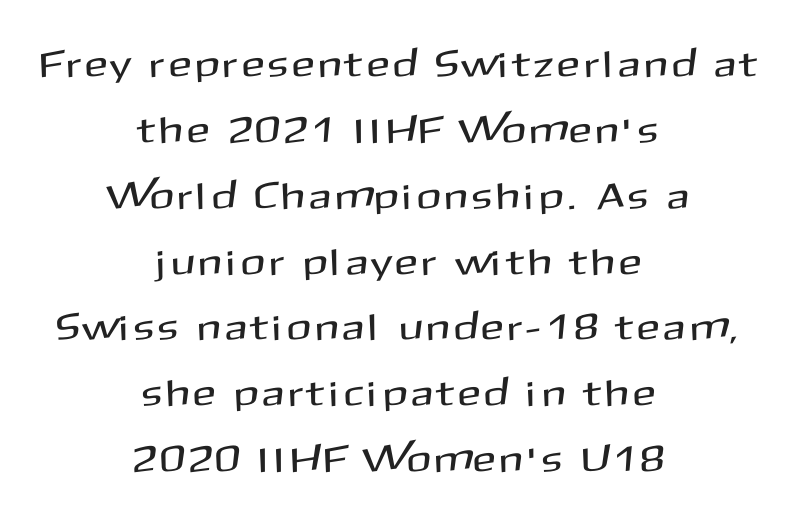
Q: Is the text italic (slanted)? A: No, it is upright.
Q: Is the typeface a serif or a sans-serif typeface? A: Sans-serif.
Q: Is the text underlined? A: No.
Q: How is the paragraph aligned? A: Centered.
Q: Width (condensed, normal, or wide)? A: Normal.
Q: Stroke contrast? A: Medium.
Q: x-height? A: Medium.
Q: Monospaced? A: No.
